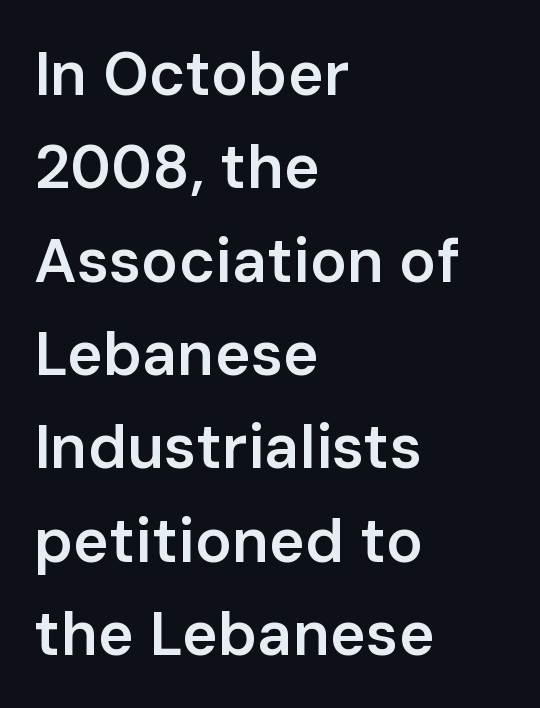
The image shows 61 px semibold sans-serif type, upright; set left-aligned, normal line spacing (1.53x), normal letter spacing, not underlined; low stroke contrast and a medium x-height.
